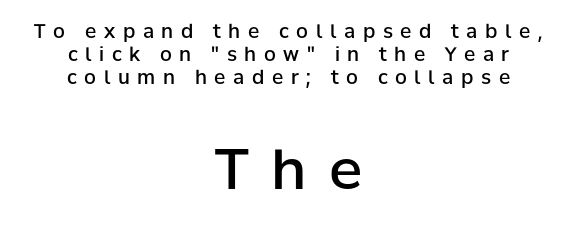
Q: Is the text bold? A: Semi-bold.
Q: Is the text italic (slanted)? A: No, it is upright.
Q: Is the typeface a serif or a sans-serif typeface? A: Sans-serif.
Q: Is the text underlined? A: No.
Q: How is the paragraph aligned? A: Centered.
Q: Is the spacing between letters normal or unusually wide? A: Unusually wide.
Q: Which block of text is set in a larger size, the first (top) or the second (bottom)? A: The second (bottom) one.
Q: Width (condensed, normal, or wide)? A: Normal.
Q: Stroke contrast? A: Low.
Q: x-height? A: Medium.
Q: Monospaced? A: No.
